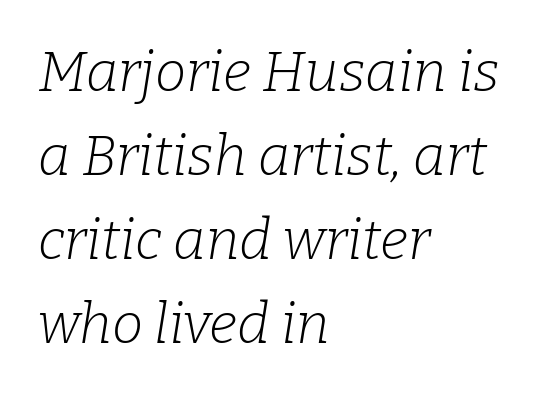
{"serif": "yes", "italic": "yes", "lean": "right", "slant_degrees": 9, "bold": "no", "weight": "light", "width": "normal", "stroke_contrast": "low", "x_height": "medium", "monospaced": "no", "underline": "no", "align": "left", "line_spacing": "normal", "line_spacing_ratio": 1.5, "letter_spacing": "normal", "letter_spacing_em": 0.0, "glyph_px": 56}
